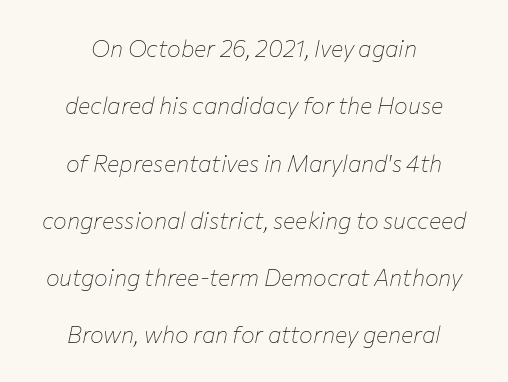
The image shows 23 px text type, italic (leaning right); set centered, loose line spacing (2.49x), normal letter spacing, not underlined.
